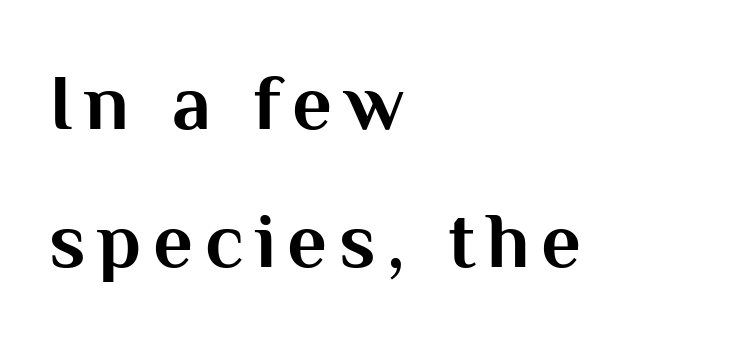
Q: Is the text bold? A: Yes.
Q: Is the text italic (slanted)? A: No, it is upright.
Q: Is the typeface a serif or a sans-serif typeface? A: Sans-serif.
Q: Is the text underlined? A: No.
Q: How is the paragraph aligned? A: Left-aligned.
Q: Width (condensed, normal, or wide)? A: Normal.
Q: Stroke contrast? A: Medium.
Q: x-height? A: Medium.
Q: Monospaced? A: No.
